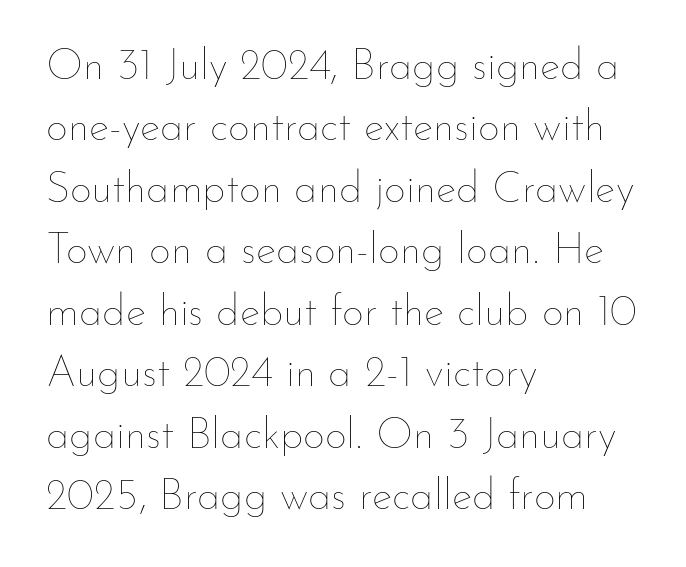
{"italic": "no", "bold": "no", "weight": "thin", "width": "normal", "stroke_contrast": "low", "x_height": "small", "monospaced": "no", "underline": "no", "align": "left", "line_spacing": "normal", "line_spacing_ratio": 1.43, "letter_spacing": "normal", "letter_spacing_em": 0.0, "glyph_px": 43}
